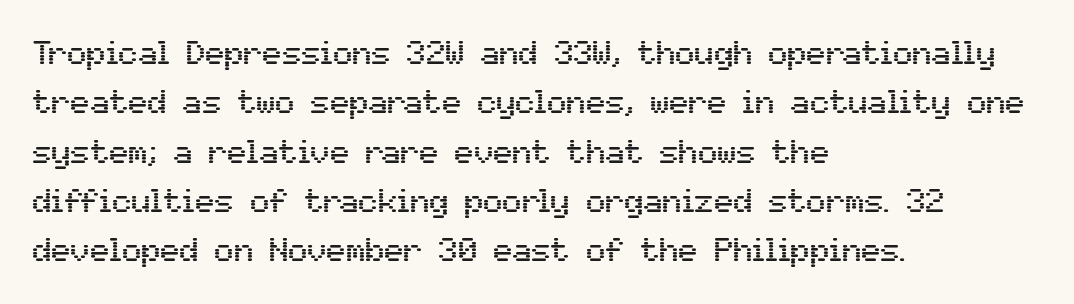
{"serif": "no", "italic": "no", "width": "normal", "stroke_contrast": "medium", "x_height": "medium", "monospaced": "no", "underline": "no", "align": "left", "line_spacing": "normal", "line_spacing_ratio": 1.54, "letter_spacing": "normal", "letter_spacing_em": 0.0, "glyph_px": 32}
